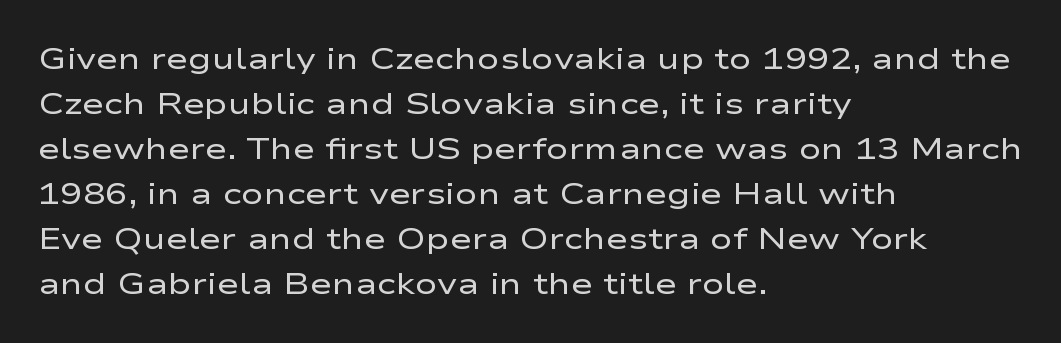
You could not count columns in this text — the font is proportionally spaced. Letters have the restrained weight of plain body copy at most. The setting favours the left margin, as ordinary paragraphs usually do. Examine the stroke ends and you'll find no serifs.
